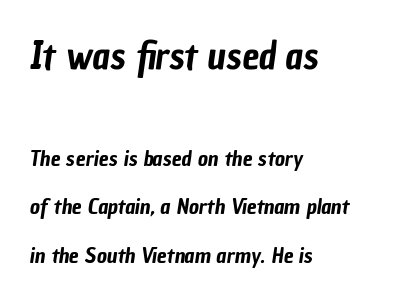
Think of a printed novel: that variable character pitch is what you see here. Interline gaps are noticeably wide in this sample. Size contrast runs from large at the top to small at the bottom. No word sits above an underline. Nope, no serifs anywhere on these letters.
